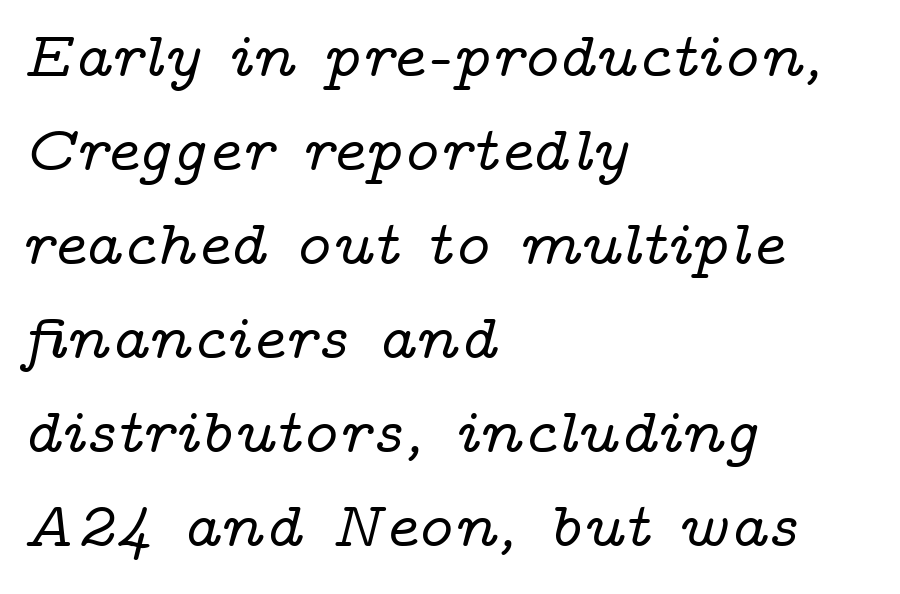
Q: Is the text italic (slanted)? A: Yes, it leans right by about 14 degrees.
Q: Is the typeface a serif or a sans-serif typeface? A: Serif.
Q: Is the text underlined? A: No.
Q: How is the paragraph aligned? A: Left-aligned.
Q: Is the spacing between letters normal or unusually wide? A: Normal.
Q: Is the spacing between lines tight, normal or loose? A: Normal.
Q: Width (condensed, normal, or wide)? A: Wide.
Q: Stroke contrast? A: Low.
Q: x-height? A: Medium.
Q: Monospaced? A: No.
